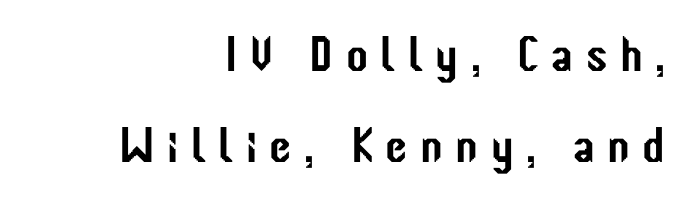
Notice how the stems are strictly vertical — no italics here. The rag falls on the left side of this text block. Regarding serifs, this sample does without them. Check the space under the baseline: it is left empty.
